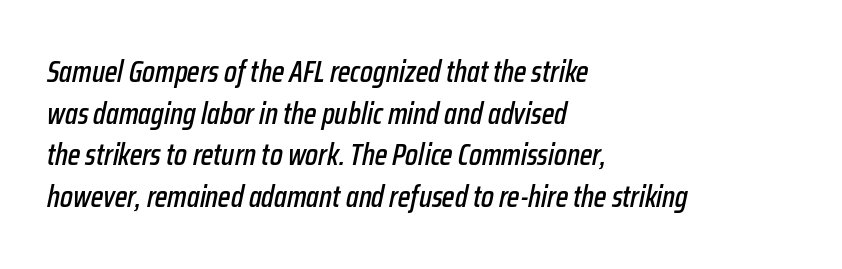
{"italic": "yes", "lean": "right", "slant_degrees": 12, "width": "condensed", "stroke_contrast": "low", "x_height": "medium", "monospaced": "no", "underline": "no", "align": "left", "line_spacing": "normal", "line_spacing_ratio": 1.39, "letter_spacing": "normal", "letter_spacing_em": 0.0, "glyph_px": 30}
